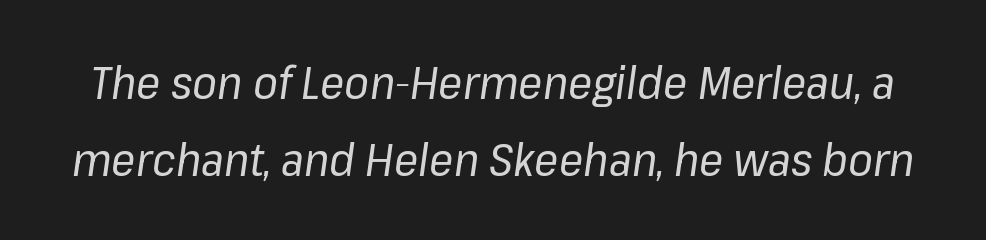
{"italic": "yes", "lean": "right", "slant_degrees": 8, "bold": "no", "weight": "regular", "width": "normal", "stroke_contrast": "low", "x_height": "medium", "monospaced": "no", "underline": "no", "line_spacing_ratio": 1.72, "letter_spacing": "normal", "letter_spacing_em": 0.0, "glyph_px": 45}
